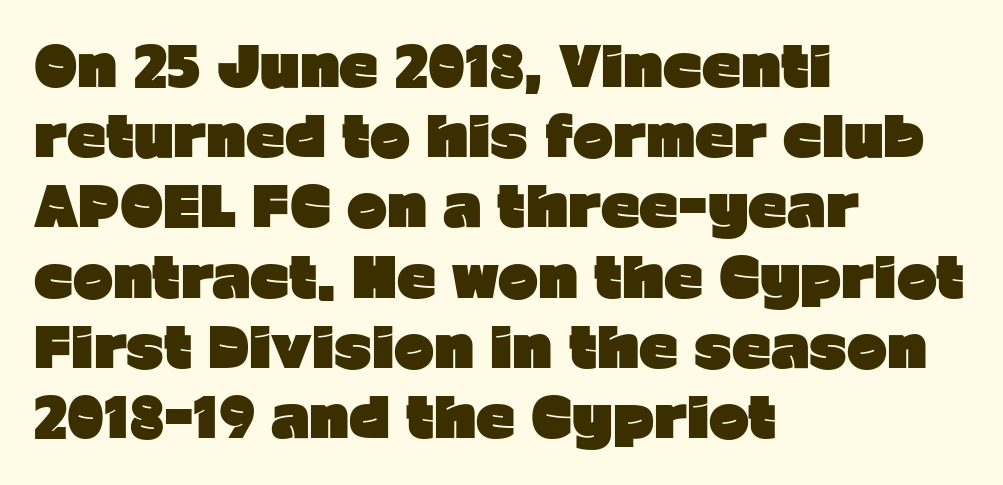
Q: Is the text bold? A: Yes.
Q: Is the text italic (slanted)? A: No, it is upright.
Q: Is the typeface a serif or a sans-serif typeface? A: Sans-serif.
Q: Is the text underlined? A: No.
Q: How is the paragraph aligned? A: Left-aligned.
Q: Is the spacing between letters normal or unusually wide? A: Normal.
Q: Is the spacing between lines tight, normal or loose? A: Normal.
Q: Width (condensed, normal, or wide)? A: Normal.
Q: Stroke contrast? A: Low.
Q: x-height? A: Medium.
Q: Monospaced? A: No.
